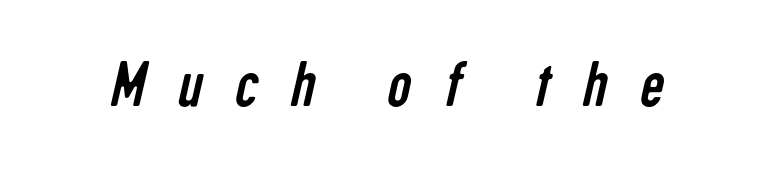
The space directly below the letters is spotless. Unbolded letterforms with no extra heft. The tracking reads as deliberately expanded to a designer's eye. Unlike a traditional serif, this face leaves its strokes unadorned. Varying glyph widths throughout — classic text-font behaviour.
